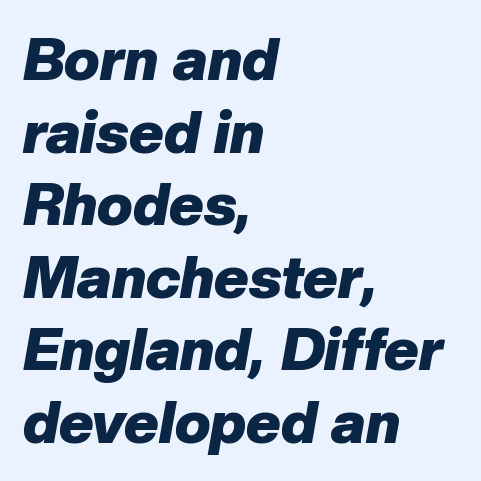
The image shows 59 px heavy type, italic (leaning right); set left-aligned, line spacing 1.23x, normal letter spacing, not underlined; low stroke contrast and a medium x-height.
